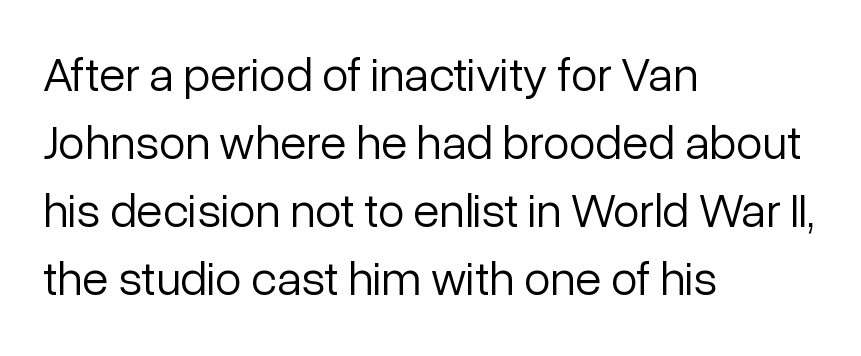
{"serif": "no", "italic": "no", "bold": "no", "weight": "light", "width": "normal", "stroke_contrast": "low", "x_height": "medium", "monospaced": "no", "underline": "no", "align": "left", "line_spacing": "normal", "line_spacing_ratio": 1.42, "letter_spacing": "normal", "letter_spacing_em": 0.0, "glyph_px": 48}
